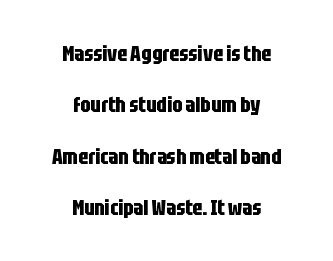
The leading is generous, giving the passage an open texture. The foot of each line stays bare and open. The lines are quadded center. On the weight axis this lands at bold, roughly 700.
